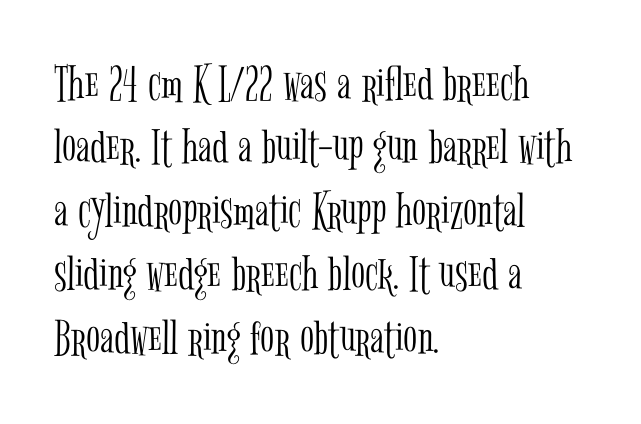
{"serif": "yes", "italic": "no", "bold": "no", "weight": "light", "width": "condensed", "stroke_contrast": "low", "x_height": "medium", "monospaced": "no", "underline": "no", "align": "left", "line_spacing_ratio": 1.22, "letter_spacing": "normal", "letter_spacing_em": 0.0, "glyph_px": 52}
